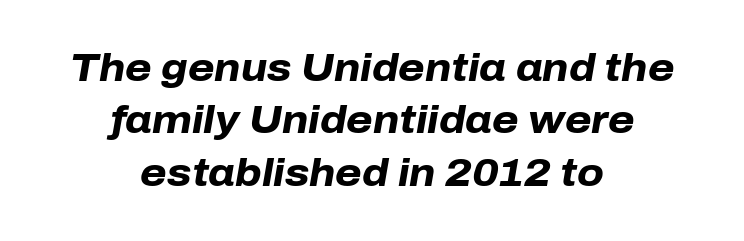
{"italic": "yes", "lean": "right", "slant_degrees": 10, "bold": "yes", "weight": "heavy", "width": "normal", "stroke_contrast": "low", "x_height": "medium", "monospaced": "no", "underline": "no", "align": "center", "line_spacing": "normal", "line_spacing_ratio": 1.38, "letter_spacing": "normal", "letter_spacing_em": 0.0, "glyph_px": 38}
